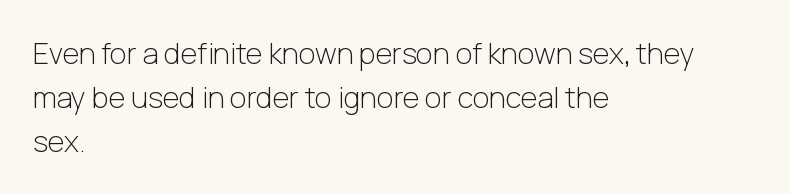
{"serif": "no", "italic": "no", "bold": "no", "weight": "light", "width": "normal", "stroke_contrast": "low", "x_height": "medium", "monospaced": "no", "underline": "no", "align": "left", "line_spacing": "normal", "line_spacing_ratio": 1.51, "letter_spacing": "normal", "letter_spacing_em": 0.0, "glyph_px": 29}
